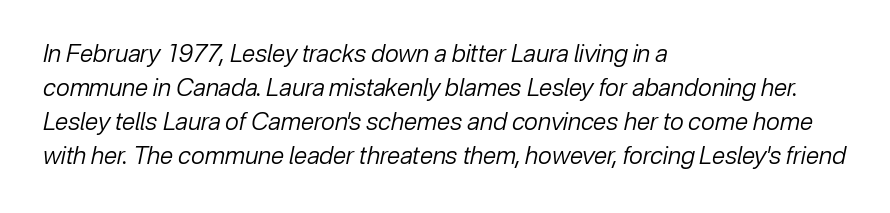
{"italic": "yes", "lean": "right", "slant_degrees": 12, "bold": "no", "underline": "no", "align": "left", "line_spacing": "normal", "line_spacing_ratio": 1.41, "letter_spacing": "normal", "letter_spacing_em": 0.0, "glyph_px": 24}
